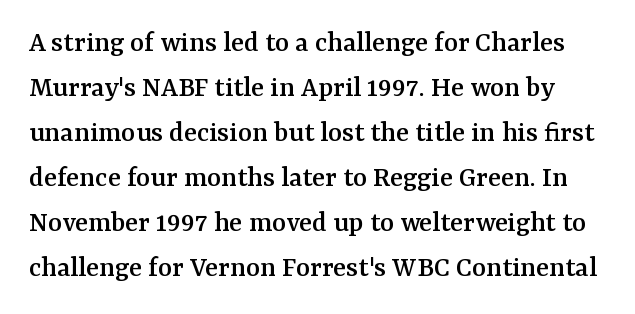
Q: Is the text italic (slanted)? A: No, it is upright.
Q: Is the typeface a serif or a sans-serif typeface? A: Serif.
Q: Is the text underlined? A: No.
Q: Is the spacing between letters normal or unusually wide? A: Normal.
Q: Is the spacing between lines tight, normal or loose? A: Normal.
Q: Width (condensed, normal, or wide)? A: Normal.
Q: Stroke contrast? A: Medium.
Q: x-height? A: Medium.
Q: Monospaced? A: No.
